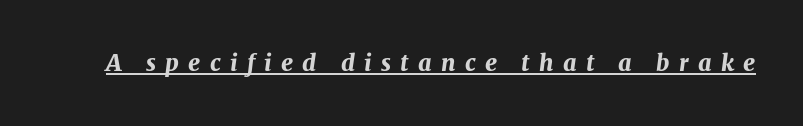
The image shows 23 px bold type, italic (leaning right); set unusually wide letter spacing (+0.41 em), underlined.
